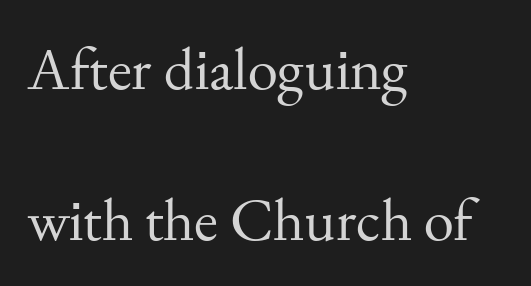
The image shows 61 px regular-weight serif type, upright; set left-aligned, loose line spacing (2.47x), normal letter spacing, not underlined; medium stroke contrast and a small x-height.
